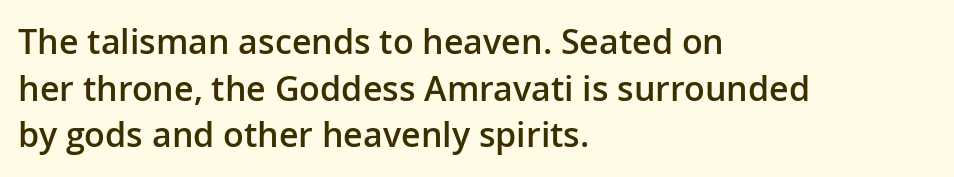
{"serif": "no", "italic": "no", "bold": "semi", "weight": "semibold", "width": "normal", "stroke_contrast": "low", "x_height": "medium", "monospaced": "no", "underline": "no", "align": "left", "line_spacing": "normal", "line_spacing_ratio": 1.37, "letter_spacing": "normal", "letter_spacing_em": 0.0, "glyph_px": 34}
